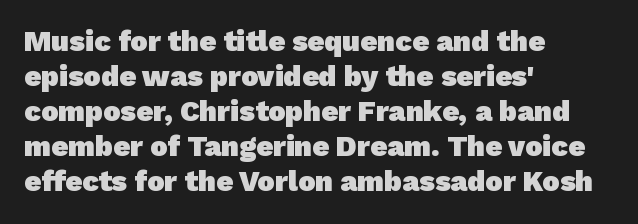
The image shows 29 px heavy sans-serif type; set left-aligned, line spacing 1.21x, normal letter spacing, not underlined; low stroke contrast and a medium x-height.
